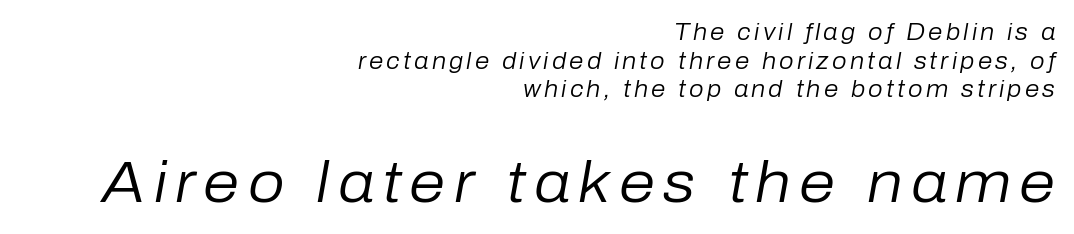
{"italic": "yes", "lean": "right", "slant_degrees": 10, "bold": "no", "weight": "regular", "width": "normal", "stroke_contrast": "low", "x_height": "medium", "monospaced": "no", "underline": "no", "align": "right", "line_spacing_ratio": 1.24, "larger_block": "second", "size_ratio": 2.52, "glyph_px": 58}
